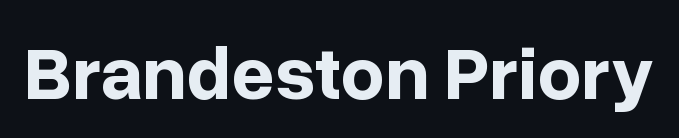
Honestly, there is no underline to notice here at all. You could not count columns in this text — the font is proportionally spaced. The typography opts for an upright posture over an oblique one. A full-strength bold gives these letters their thick strokes.
